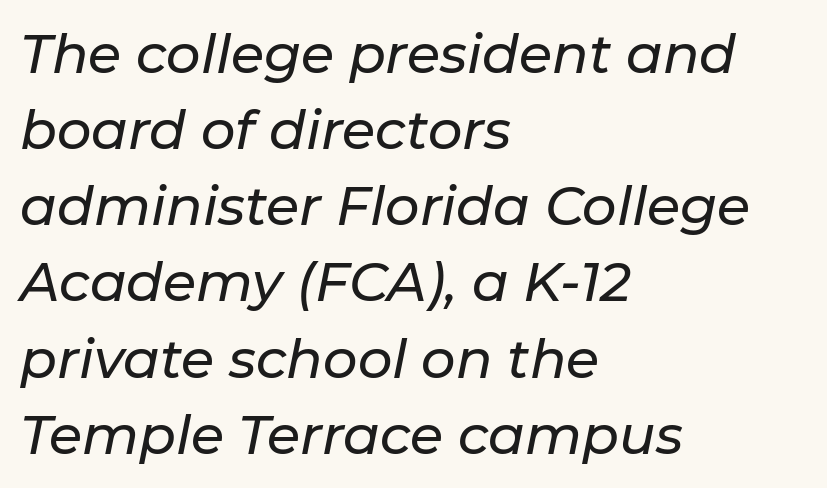
Q: Is the text italic (slanted)? A: Yes, it leans right by about 11 degrees.
Q: Is the text underlined? A: No.
Q: How is the paragraph aligned? A: Left-aligned.
Q: Is the spacing between letters normal or unusually wide? A: Normal.
Q: Is the spacing between lines tight, normal or loose? A: Normal.
Q: Width (condensed, normal, or wide)? A: Normal.
Q: Stroke contrast? A: Low.
Q: x-height? A: Medium.
Q: Monospaced? A: No.
